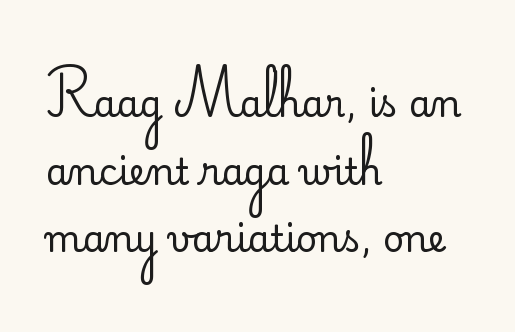
The image shows 36 px regular-weight sans-serif type, upright; set left-aligned, line spacing 1.88x, normal letter spacing, not underlined; low stroke contrast and a small x-height.
